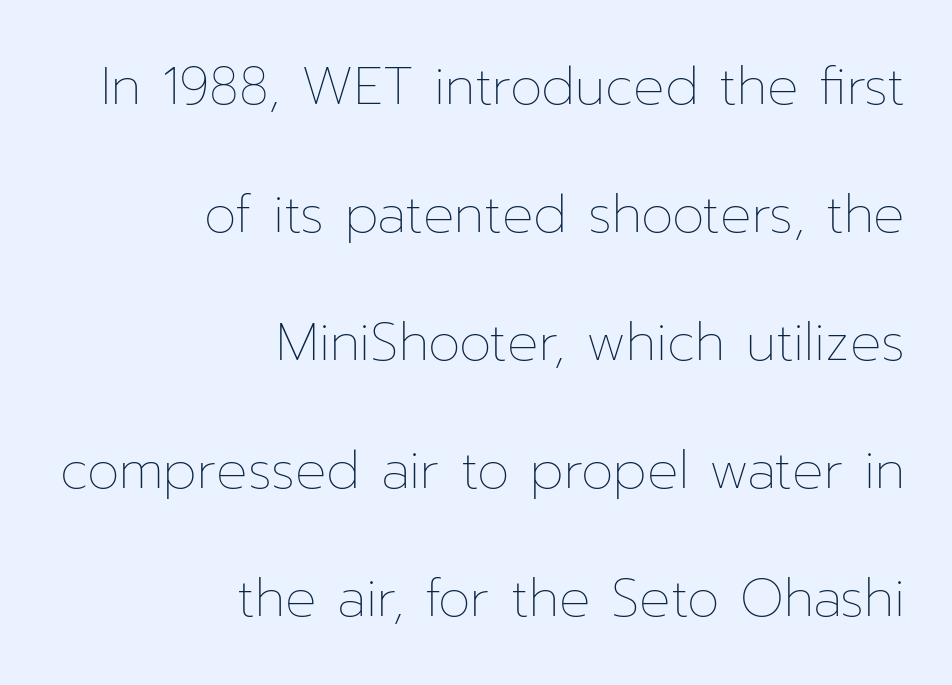
The image shows 52 px thin type, upright; set right-aligned, loose line spacing (2.46x), normal letter spacing, not underlined; low stroke contrast and a medium x-height.
